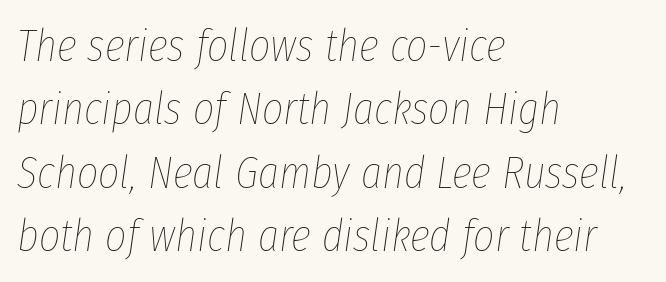
The horizontal fit of the characters is conventional and even. This sample is left-justified, so line endings fall wherever the words run out. The characters are drawn with everyday or finer stroke widths. The passage shown is typed in a proportional face where columns would drift. Each row of text sits above clean, open space.
